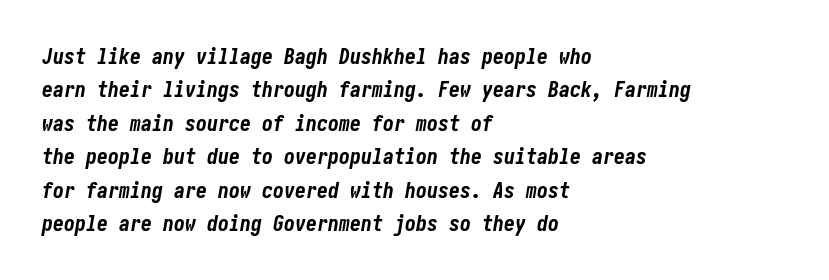
Q: Is the text bold? A: Yes.
Q: Is the text italic (slanted)? A: Yes, it leans right by about 10 degrees.
Q: Is the text underlined? A: No.
Q: How is the paragraph aligned? A: Left-aligned.
Q: Is the spacing between letters normal or unusually wide? A: Normal.
Q: Is the spacing between lines tight, normal or loose? A: Normal.
